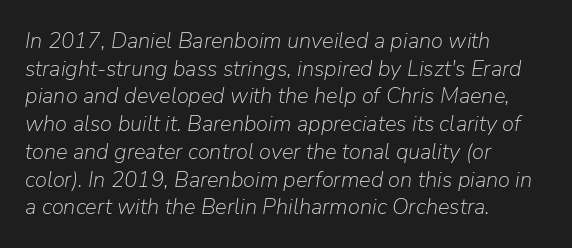
Q: Is the text bold? A: No.
Q: Is the text italic (slanted)? A: Yes, it leans right by about 9 degrees.
Q: Is the text underlined? A: No.
Q: How is the paragraph aligned? A: Left-aligned.
Q: Is the spacing between letters normal or unusually wide? A: Normal.
Q: Is the spacing between lines tight, normal or loose? A: Normal.
